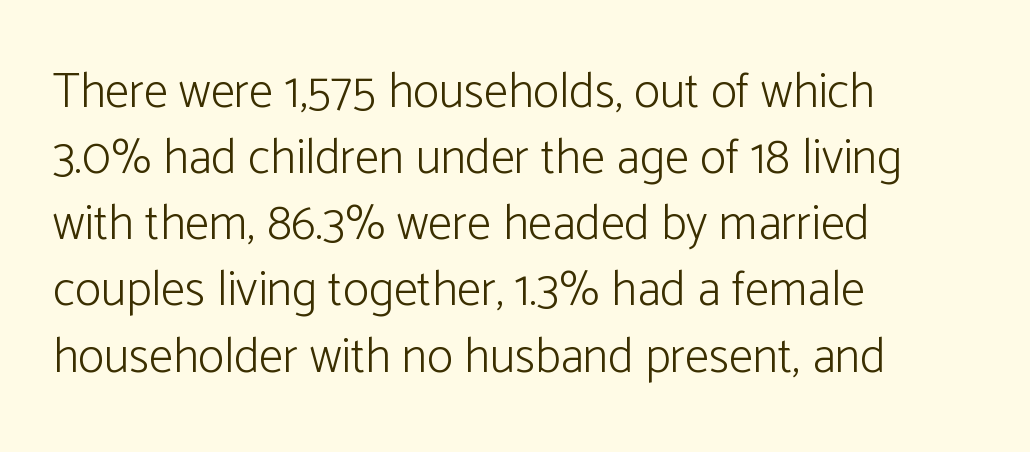
{"serif": "no", "italic": "no", "bold": "no", "weight": "light", "width": "normal", "stroke_contrast": "low", "x_height": "medium", "monospaced": "no", "underline": "no", "align": "left", "line_spacing": "normal", "line_spacing_ratio": 1.35, "letter_spacing": "normal", "letter_spacing_em": 0.0, "glyph_px": 49}
